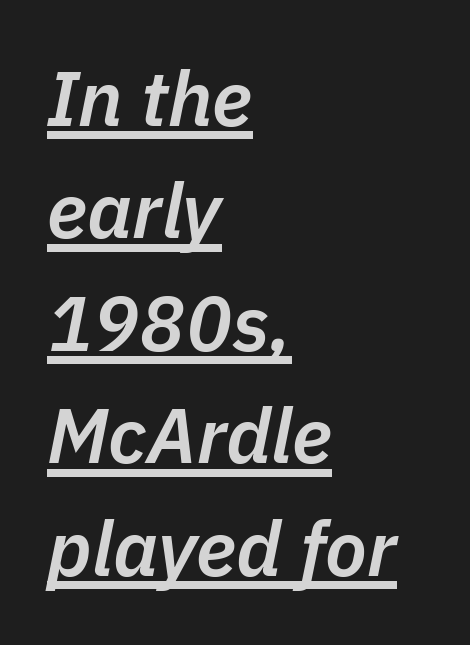
{"italic": "yes", "lean": "right", "slant_degrees": 11, "bold": "semi", "weight": "semibold", "width": "normal", "stroke_contrast": "low", "x_height": "medium", "monospaced": "no", "underline": "yes", "align": "left", "line_spacing": "normal", "line_spacing_ratio": 1.46, "letter_spacing": "normal", "letter_spacing_em": 0.0, "glyph_px": 77}
